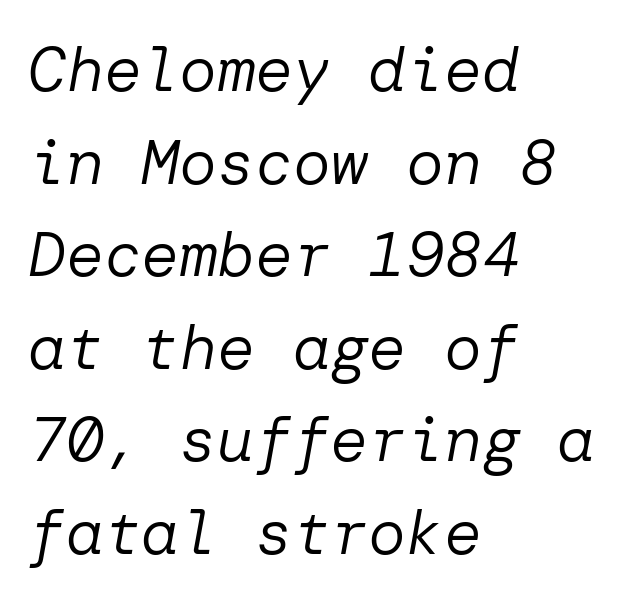
{"italic": "yes", "lean": "right", "slant_degrees": 10, "bold": "no", "weight": "regular", "width": "normal", "stroke_contrast": "low", "x_height": "medium", "underline": "no", "align": "left", "line_spacing": "normal", "line_spacing_ratio": 1.47, "letter_spacing": "normal", "letter_spacing_em": 0.0, "glyph_px": 63}
